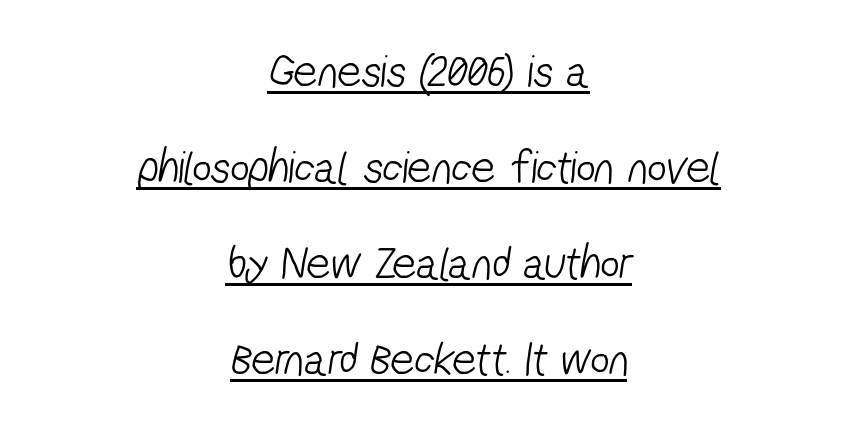
The letters look calm and open, with moderate or lighter stems. Is the letter spacing exaggerated? No — it looks like the ordinary default. The whitespace from short lines is split evenly between both sides. Check where the strokes stop: nothing finishes them off — pure sans.
